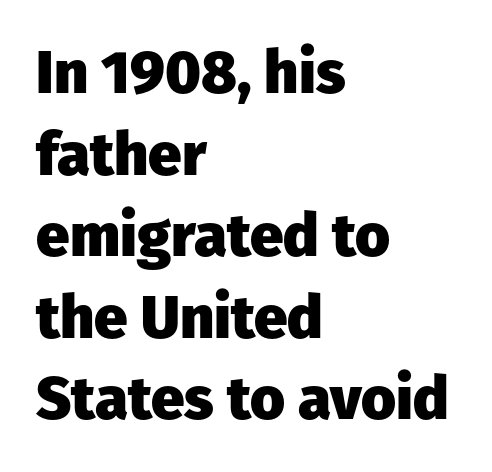
The image shows 60 px heavy sans-serif type, upright; set left-aligned, normal line spacing (1.36x), normal letter spacing, not underlined; low stroke contrast and a medium x-height.
